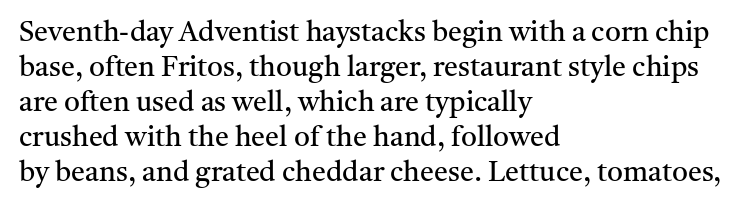
The image shows 28 px regular-weight serif type, upright; set left-aligned, normal line spacing (1.25x), normal letter spacing, not underlined; medium stroke contrast and a medium x-height.
